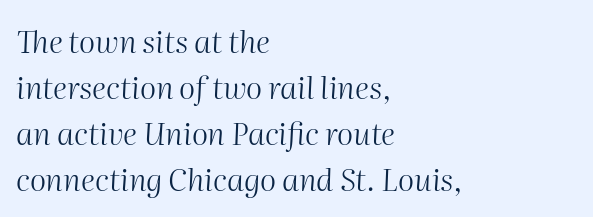
{"italic": "yes", "lean": "right", "slant_degrees": 2, "bold": "no", "weight": "light", "width": "normal", "stroke_contrast": "medium", "x_height": "medium", "monospaced": "no", "underline": "no", "align": "left", "line_spacing": "normal", "line_spacing_ratio": 1.48, "letter_spacing": "normal", "letter_spacing_em": 0.0, "glyph_px": 31}
